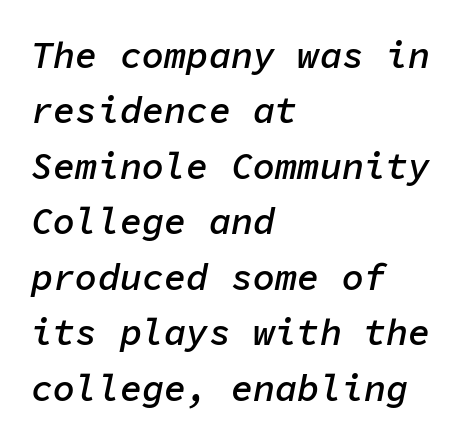
Summary of weight: moderately heavy, a semibold. Horizontal bands of white between lines are of average thickness. Descenders are the only things crossing below the line. Between one letter and the next there's only the usual sliver of space. Horizontally, the lines are justified to the leading edge only. Fixed-width glyphs throughout — classic coding-font behaviour.
